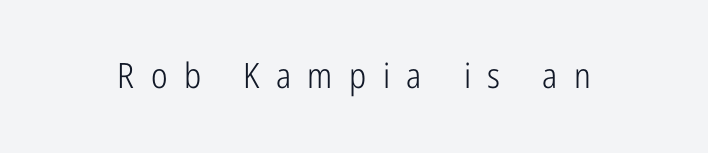
{"serif": "no", "italic": "no", "bold": "no", "weight": "light", "width": "condensed", "stroke_contrast": "low", "x_height": "medium", "monospaced": "no", "underline": "no", "letter_spacing": "wide", "letter_spacing_em": 0.47, "glyph_px": 35}
